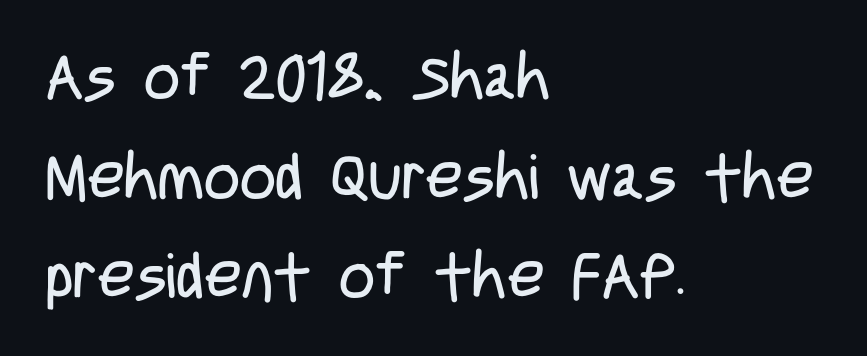
{"serif": "no", "italic": "no", "bold": "no", "weight": "regular", "width": "condensed", "stroke_contrast": "low", "x_height": "large", "monospaced": "no", "underline": "no", "align": "left", "line_spacing": "normal", "line_spacing_ratio": 1.58, "letter_spacing": "normal", "letter_spacing_em": 0.0, "glyph_px": 63}
